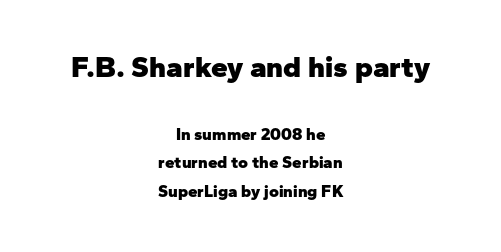
The baseline area is clear. Italic? Not at all — the glyphs are vertical. The gaps between neighbouring characters are ordinary and unremarkable. This sample is center-justified, so both line endings float freely.
